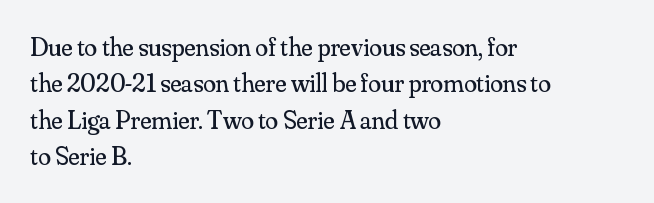
The image shows 26 px text type, upright; set left-aligned, normal line spacing (1.4x), normal letter spacing, not underlined.
